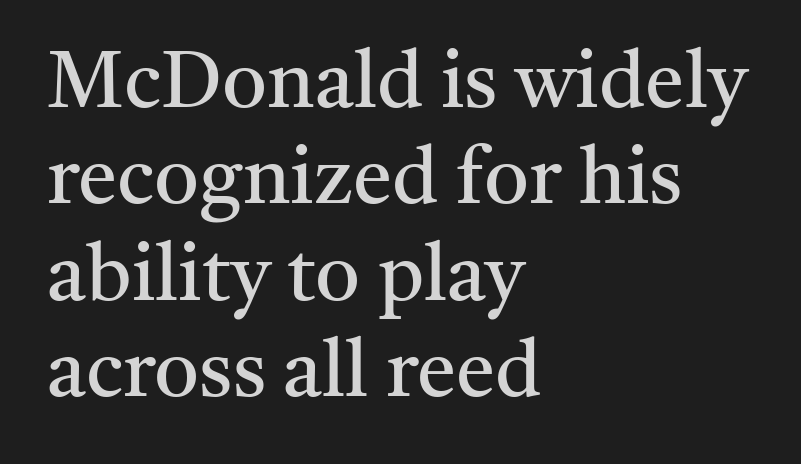
The image shows 79 px regular-weight serif type, upright; set left-aligned, line spacing 1.22x, normal letter spacing, not underlined; medium stroke contrast and a medium x-height.
